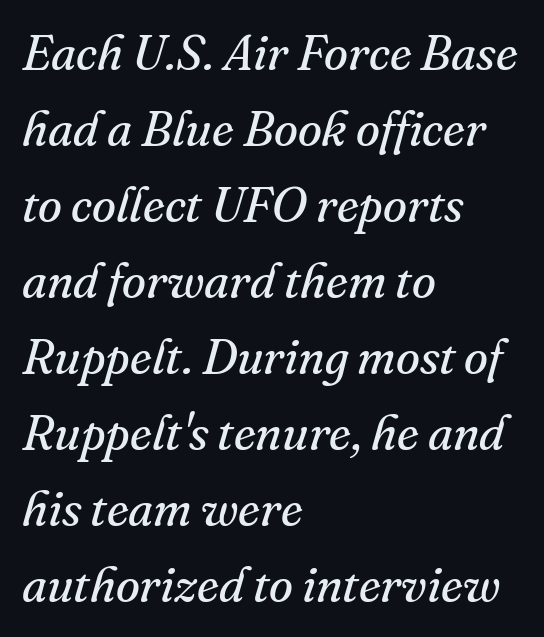
Q: Is the text bold? A: No.
Q: Is the text italic (slanted)? A: Yes, it leans right by about 16 degrees.
Q: Is the typeface a serif or a sans-serif typeface? A: Serif.
Q: Is the text underlined? A: No.
Q: How is the paragraph aligned? A: Left-aligned.
Q: Is the spacing between letters normal or unusually wide? A: Normal.
Q: Is the spacing between lines tight, normal or loose? A: Normal.
Q: Width (condensed, normal, or wide)? A: Normal.
Q: Stroke contrast? A: Medium.
Q: x-height? A: Small.
Q: Monospaced? A: No.
